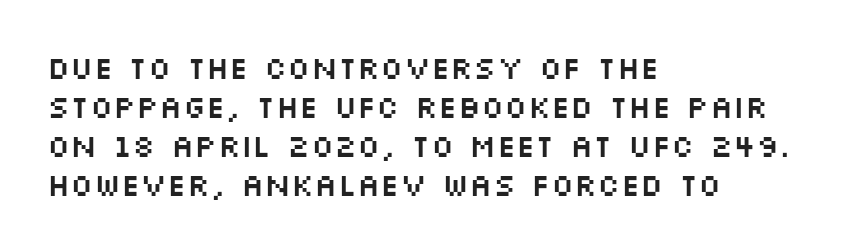
{"serif": "no", "italic": "no", "width": "wide", "stroke_contrast": "medium", "x_height": "large", "monospaced": "no", "underline": "no", "align": "left", "line_spacing": "normal", "line_spacing_ratio": 1.26, "letter_spacing": "normal", "letter_spacing_em": 0.0, "glyph_px": 31}
